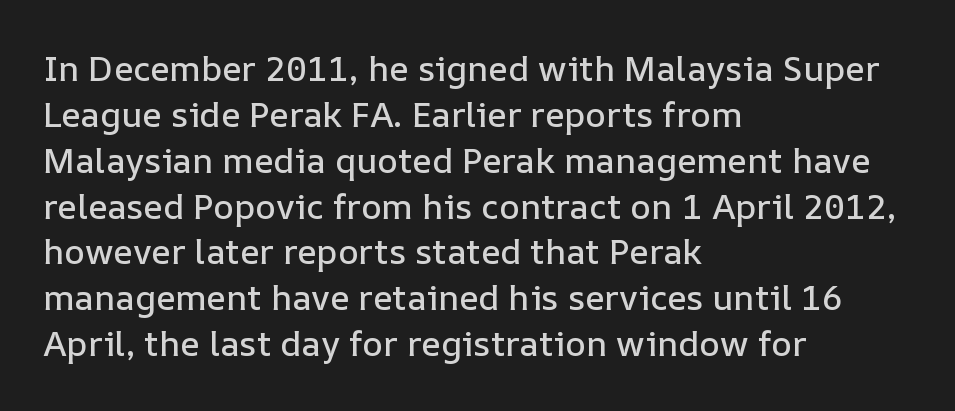
The passage shown is typed in a proportional face where columns would drift. Characters follow at the spacing the type designer built in. The string is rendered with underlining switched off. The rag falls on the right side of this text block.
